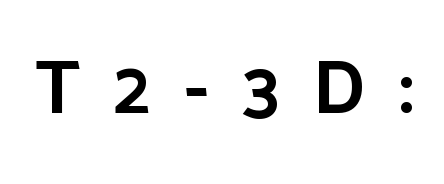
A typesetter would call this proportional, since set widths differ per character. Posture: upright roman. This is sans-serif lettering, the kind often seen on screens and signage. Heft: maximum for text — a bold. The letters are spread apart with noticeably loose tracking. Descender tails drop into unmarked territory.
